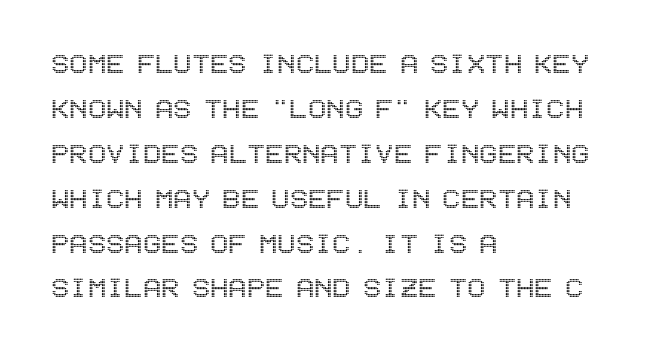
{"italic": "no", "width": "condensed", "x_height": "large", "underline": "no", "align": "left", "line_spacing": "normal", "line_spacing_ratio": 1.32, "letter_spacing": "normal", "letter_spacing_em": 0.0, "glyph_px": 34}
